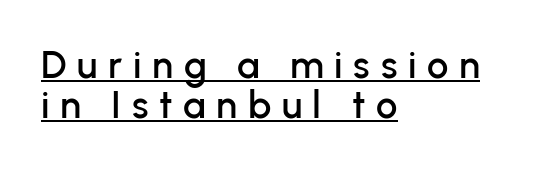
If you drew a ruler down the left edge, every line would touch it. Spacing verdict: proportional, widths tailored to each character. The designer went with a sans here, leaving each stem footless. Regarding leading, the lines here are crowded together.
